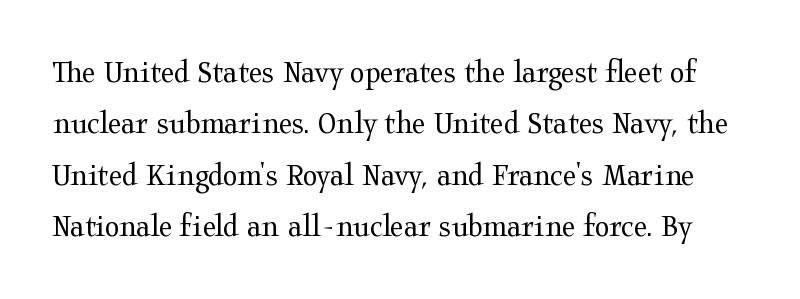
The space between consecutive lines is moderate. No letter is thick-stroked: the sample isn't bold. Here the designer chose a conventional face with non-uniform glyph widths. Italic: no, the glyphs are upright roman.
